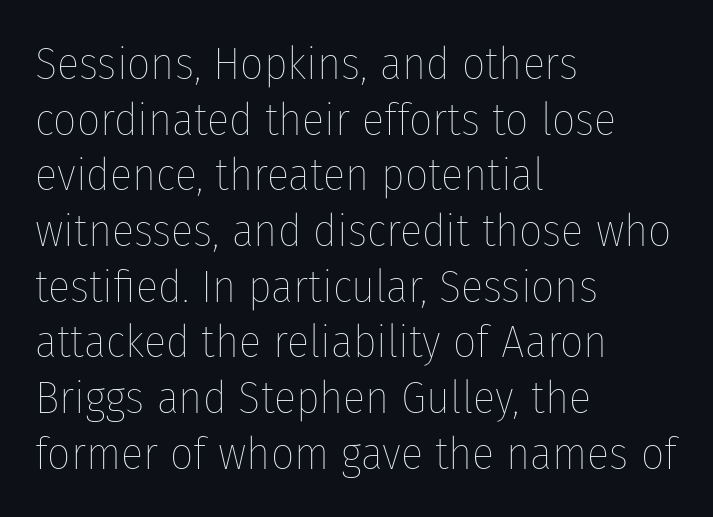
{"italic": "no", "bold": "no", "weight": "thin", "width": "condensed", "stroke_contrast": "low", "x_height": "medium", "monospaced": "no", "underline": "no", "align": "left", "line_spacing_ratio": 1.21, "letter_spacing": "normal", "letter_spacing_em": 0.0, "glyph_px": 46}
